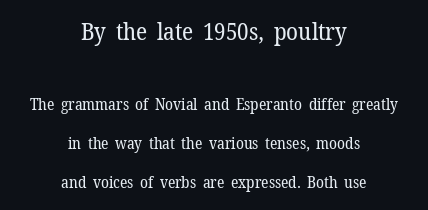
Q: Is the text bold? A: No.
Q: Is the text italic (slanted)? A: No, it is upright.
Q: Is the text underlined? A: No.
Q: How is the paragraph aligned? A: Centered.
Q: Is the spacing between letters normal or unusually wide? A: Normal.
Q: Is the spacing between lines tight, normal or loose? A: Loose.
Q: Which block of text is set in a larger size, the first (top) or the second (bottom)? A: The first (top) one.
